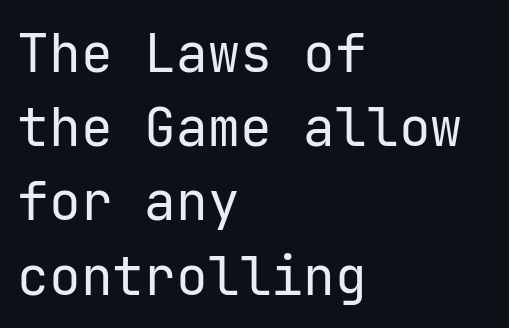
{"serif": "no", "italic": "no", "bold": "no", "weight": "regular", "width": "normal", "stroke_contrast": "low", "x_height": "medium", "underline": "no", "align": "left", "line_spacing": "normal", "line_spacing_ratio": 1.4, "letter_spacing": "normal", "letter_spacing_em": 0.0, "glyph_px": 53}
